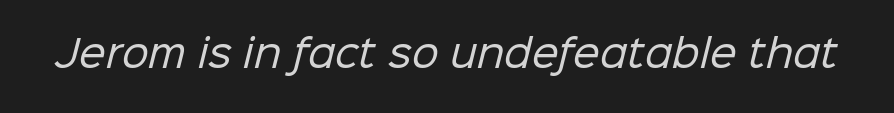
Underlining? Definitely not there. A light-to-regular cut is what we see here. Is this a fixed-width face? No — the glyphs have proportional, varying widths. The tracking reads as untouched default to a designer's eye. Letterform terminals end flat and unadorned throughout the passage.
